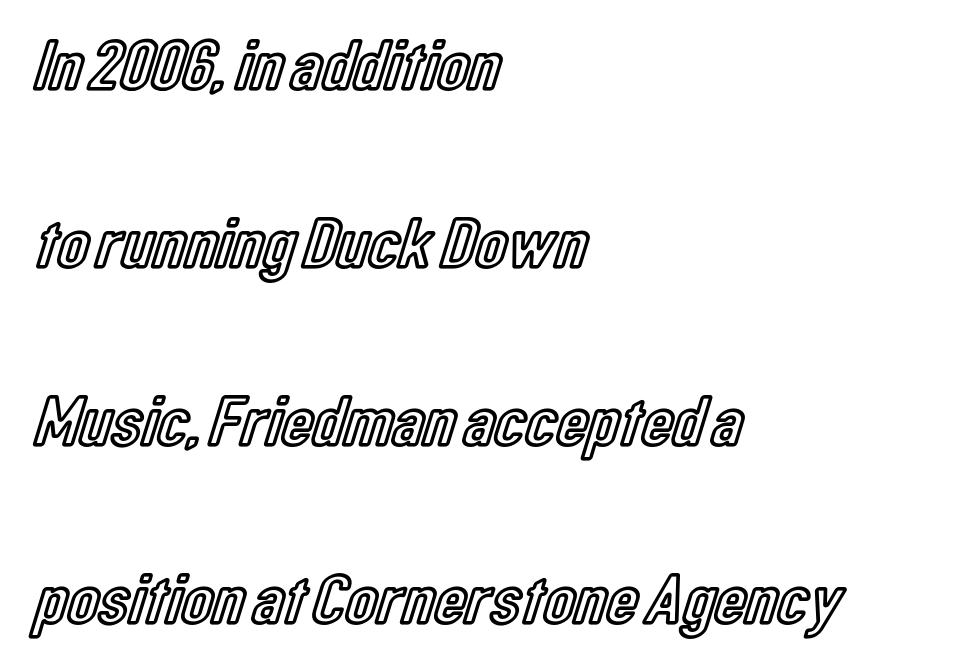
{"width": "condensed", "x_height": "medium", "monospaced": "no", "underline": "no", "align": "left", "line_spacing": "loose", "line_spacing_ratio": 2.47, "letter_spacing": "normal", "letter_spacing_em": 0.0, "glyph_px": 72}
